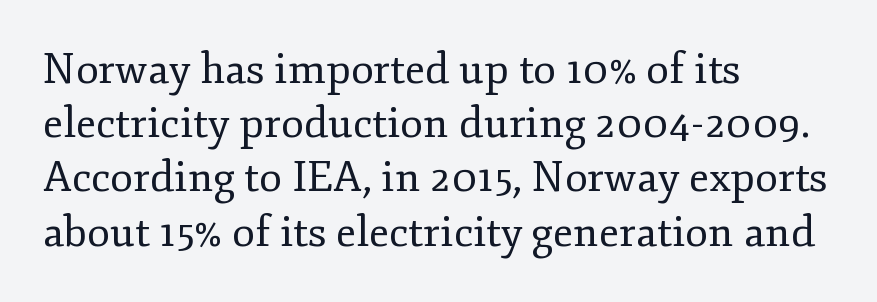
The image shows 42 px regular-weight serif type, upright; set left-aligned, normal line spacing (1.29x), normal letter spacing, not underlined; low stroke contrast and a small x-height.
